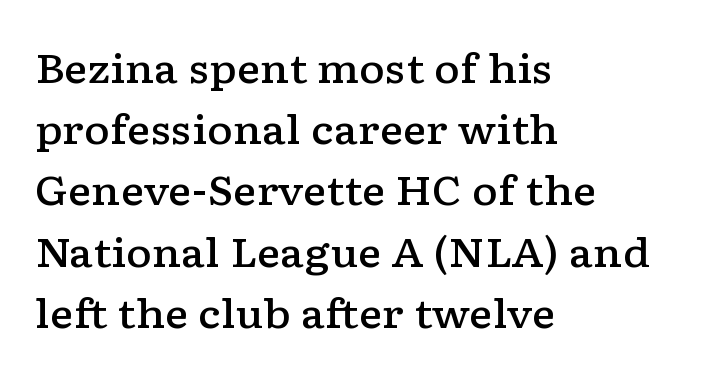
Font category for this specimen: serif. The designer left line spacing at the default. The rag falls on the right side of this text block. This sample has the flowing, uneven cadence of proportional lettering. The font's upright variant was chosen for this text.
